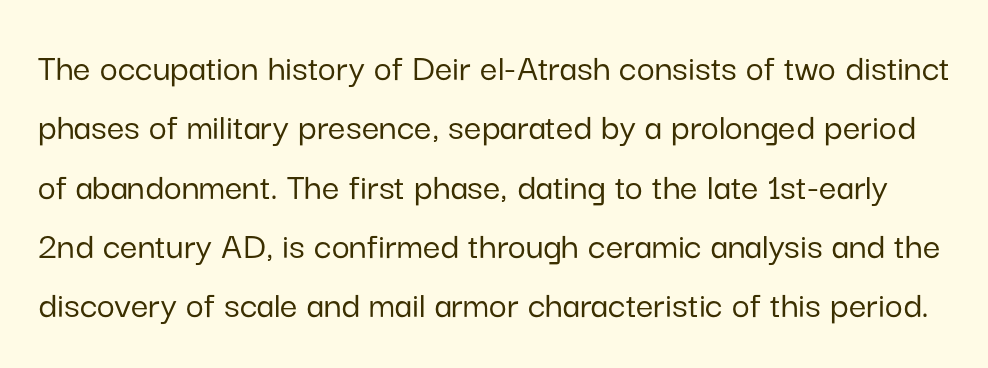
Q: Is the text italic (slanted)? A: No, it is upright.
Q: Is the typeface a serif or a sans-serif typeface? A: Sans-serif.
Q: Is the text underlined? A: No.
Q: Is the spacing between letters normal or unusually wide? A: Normal.
Q: Is the spacing between lines tight, normal or loose? A: Normal.
Q: Width (condensed, normal, or wide)? A: Normal.
Q: Stroke contrast? A: Low.
Q: x-height? A: Medium.
Q: Monospaced? A: No.
